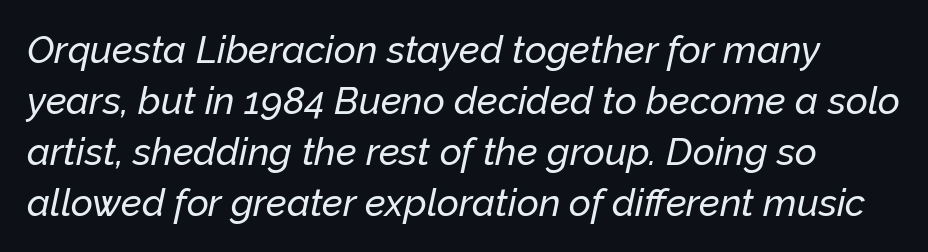
Q: Is the text italic (slanted)? A: Yes, it leans right by about 12 degrees.
Q: Is the text underlined? A: No.
Q: Is the spacing between letters normal or unusually wide? A: Normal.
Q: Is the spacing between lines tight, normal or loose? A: Normal.
Q: Width (condensed, normal, or wide)? A: Normal.
Q: Stroke contrast? A: Low.
Q: x-height? A: Medium.
Q: Monospaced? A: No.
